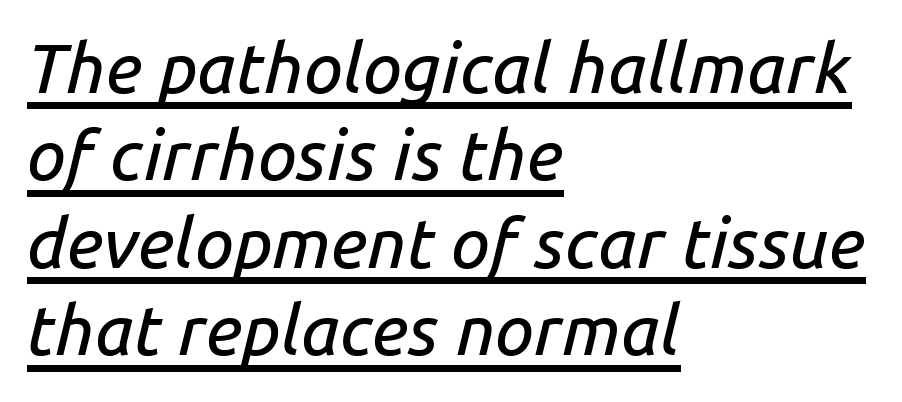
Q: Is the text italic (slanted)? A: Yes, it leans right by about 14 degrees.
Q: Is the text underlined? A: Yes.
Q: How is the paragraph aligned? A: Left-aligned.
Q: Is the spacing between letters normal or unusually wide? A: Normal.
Q: Is the spacing between lines tight, normal or loose? A: Normal.
Q: Width (condensed, normal, or wide)? A: Normal.
Q: Stroke contrast? A: Low.
Q: x-height? A: Medium.
Q: Monospaced? A: No.
